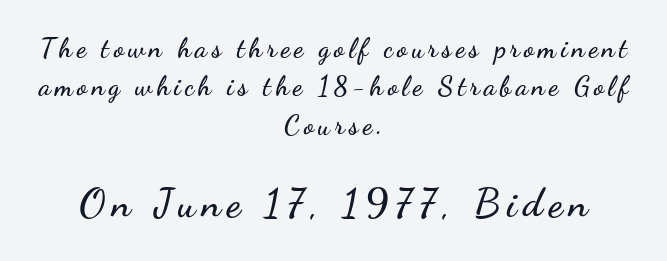
The image shows 40 px wide sans-serif type; set centered, normal line spacing (1.42x), not underlined; the second (bottom) block is 1.48x larger; low stroke contrast and a small x-height.
